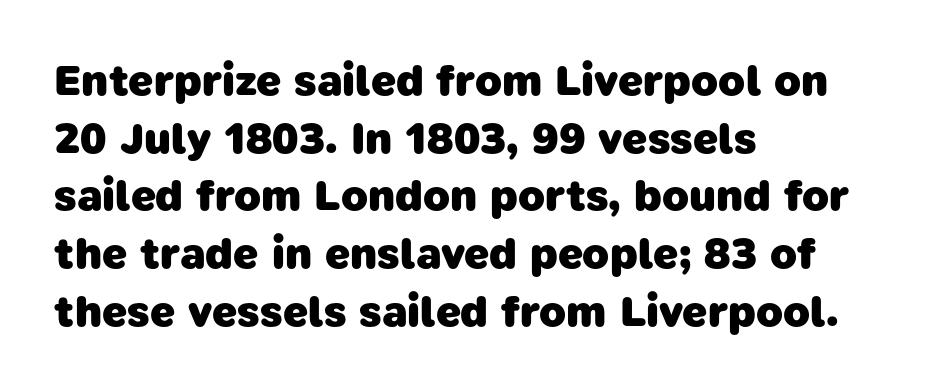
The image shows 44 px heavy sans-serif type; set left-aligned, normal line spacing (1.31x), normal letter spacing, not underlined; low stroke contrast and a medium x-height.
